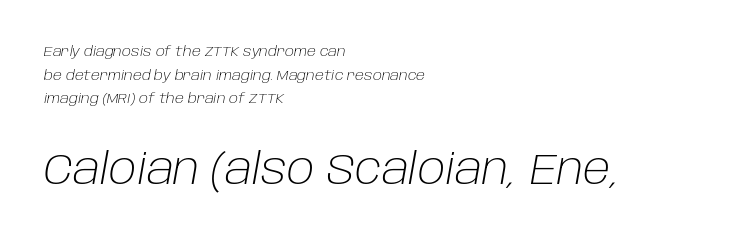
{"italic": "yes", "lean": "right", "slant_degrees": 10, "bold": "no", "weight": "light", "width": "normal", "stroke_contrast": "low", "x_height": "large", "monospaced": "no", "underline": "no", "align": "left", "line_spacing": "normal", "line_spacing_ratio": 1.68, "letter_spacing": "normal", "letter_spacing_em": 0.0, "larger_block": "second", "size_ratio": 3.07, "glyph_px": 43}
